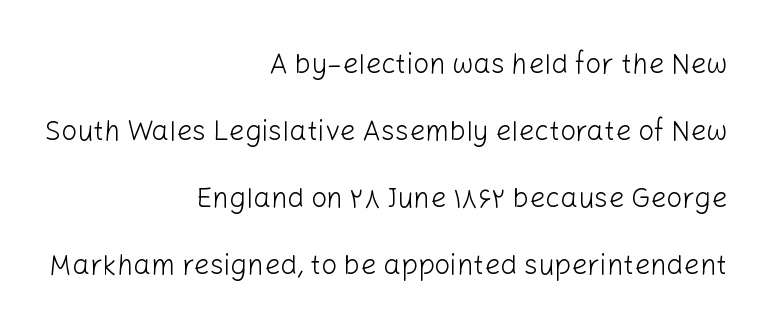
{"serif": "no", "italic": "no", "bold": "no", "weight": "light", "width": "normal", "stroke_contrast": "low", "x_height": "medium", "monospaced": "no", "underline": "no", "align": "right", "line_spacing": "loose", "line_spacing_ratio": 2.39, "letter_spacing": "normal", "letter_spacing_em": 0.0, "glyph_px": 28}
